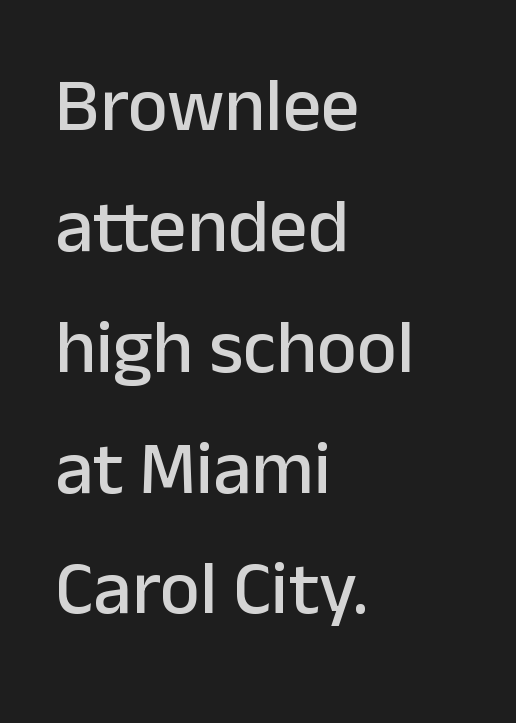
Q: Is the text italic (slanted)? A: No, it is upright.
Q: Is the typeface a serif or a sans-serif typeface? A: Sans-serif.
Q: Is the text underlined? A: No.
Q: How is the paragraph aligned? A: Left-aligned.
Q: Is the spacing between letters normal or unusually wide? A: Normal.
Q: Is the spacing between lines tight, normal or loose? A: Normal.
Q: Width (condensed, normal, or wide)? A: Normal.
Q: Stroke contrast? A: Low.
Q: x-height? A: Medium.
Q: Monospaced? A: No.
